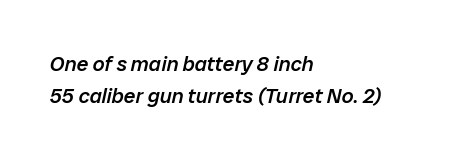
Italic: yes, the glyphs are oblique. Teacher's note: observe the even left margin — that is flush-left alignment. A bit beefed up — I'd call it semibold rather than bold. No extra tracking has been applied to these lines. The designer left line spacing at the default. Descenders hang freely into open space.
